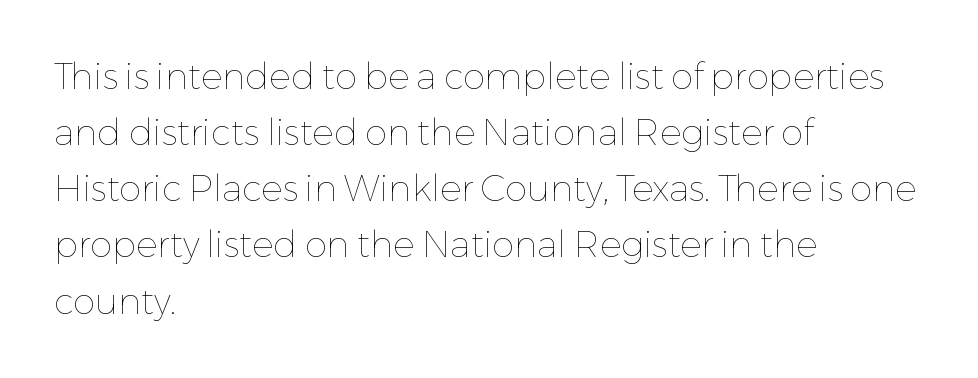
{"italic": "no", "bold": "no", "weight": "thin", "width": "normal", "stroke_contrast": "low", "x_height": "medium", "monospaced": "no", "underline": "no", "align": "left", "line_spacing": "normal", "line_spacing_ratio": 1.56, "letter_spacing": "normal", "letter_spacing_em": 0.0, "glyph_px": 36}
